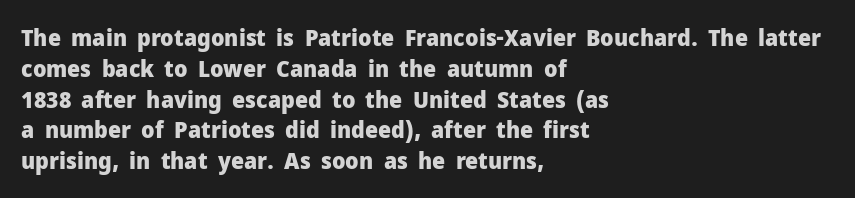
It's the straight-up-and-down kind of type. Descender tails drop into unmarked territory. Weight check: bold — yes, fully. Line beginnings align vertically; line endings do not.
